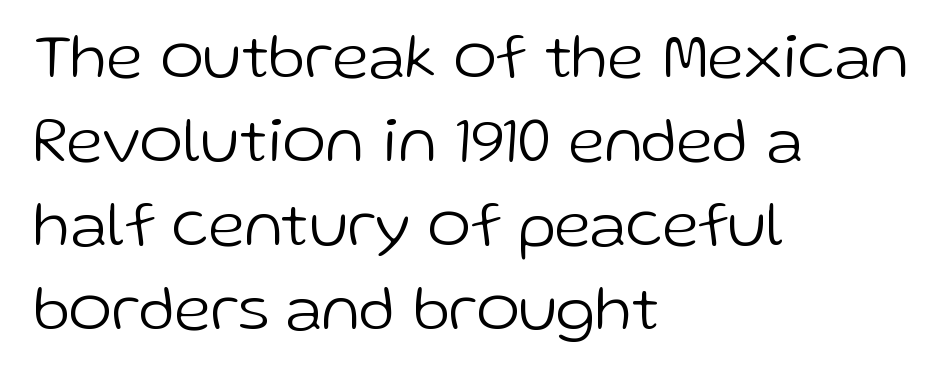
A typesetter would call this zero additional tracking. Every character sits straight up, as roman type does. Nothing heavy about these letters — not bold at all. The rendering uses a moderate line-height, typical for paragraphs. Character widths vary here, with narrow letters taking less room than wide ones.
